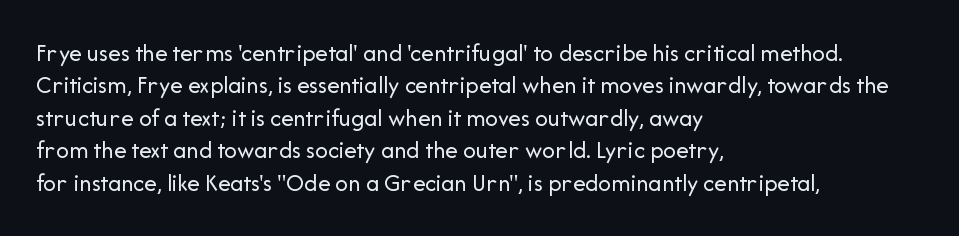
{"italic": "no", "bold": "no", "underline": "no", "align": "left", "line_spacing": "normal", "line_spacing_ratio": 1.3, "letter_spacing": "normal", "letter_spacing_em": 0.0, "glyph_px": 25}
